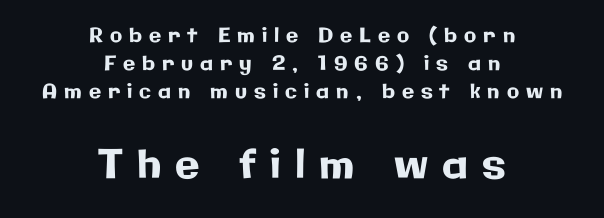
Q: Is the text italic (slanted)? A: No, it is upright.
Q: Is the typeface a serif or a sans-serif typeface? A: Sans-serif.
Q: Is the text underlined? A: No.
Q: How is the paragraph aligned? A: Centered.
Q: Is the spacing between letters normal or unusually wide? A: Unusually wide.
Q: Is the spacing between lines tight, normal or loose? A: Normal.
Q: Which block of text is set in a larger size, the first (top) or the second (bottom)? A: The second (bottom) one.
Q: Width (condensed, normal, or wide)? A: Normal.
Q: Stroke contrast? A: Low.
Q: x-height? A: Medium.
Q: Monospaced? A: No.
